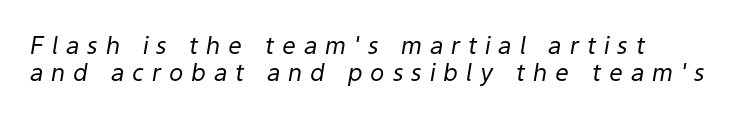
Q: Is the text bold? A: No.
Q: Is the text italic (slanted)? A: Yes, it leans right by about 9 degrees.
Q: Is the text underlined? A: No.
Q: Is the spacing between letters normal or unusually wide? A: Unusually wide.
Q: Is the spacing between lines tight, normal or loose? A: Tight.
